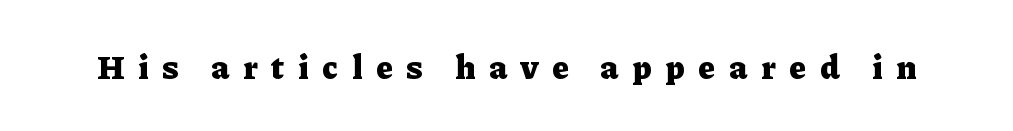
The image shows 34 px heavy serif type, upright; set unusually wide letter spacing (+0.41 em), not underlined; low stroke contrast and a medium x-height.
